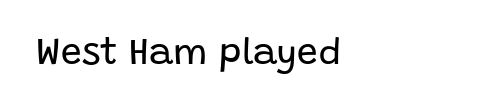
This rendering leaves character spacing at its baseline value. Regarding serifs, this sample does without them. Varying glyph widths throughout — classic text-font behaviour. Characters remain perfectly vertical along every line. Caption: face not bold, strokes unweighted.
